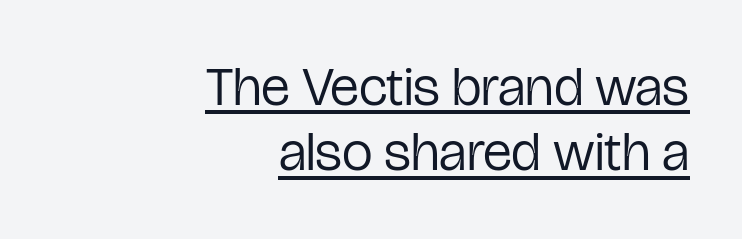
The image shows 55 px regular-weight, condensed sans-serif type, upright; set right-aligned, line spacing 1.19x, normal letter spacing, underlined; low stroke contrast and a medium x-height.
